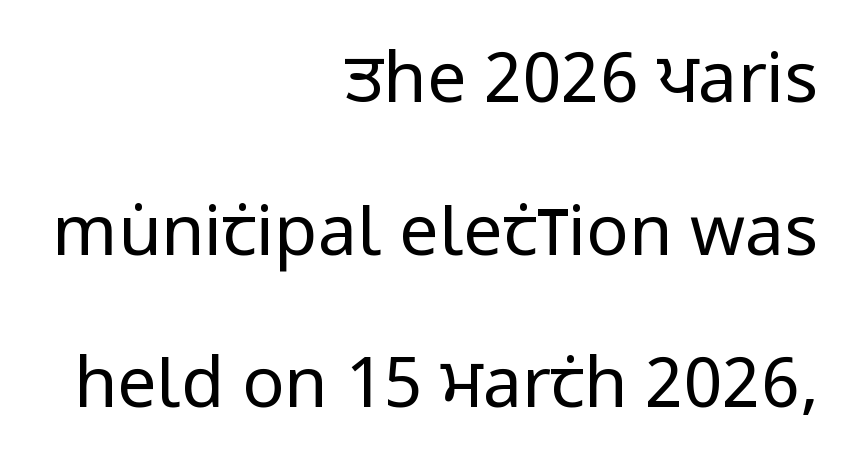
{"serif": "no", "italic": "no", "bold": "no", "weight": "regular", "width": "condensed", "stroke_contrast": "low", "x_height": "large", "monospaced": "no", "underline": "no", "align": "right", "line_spacing": "loose", "line_spacing_ratio": 2.18, "letter_spacing": "normal", "letter_spacing_em": 0.0, "glyph_px": 70}
